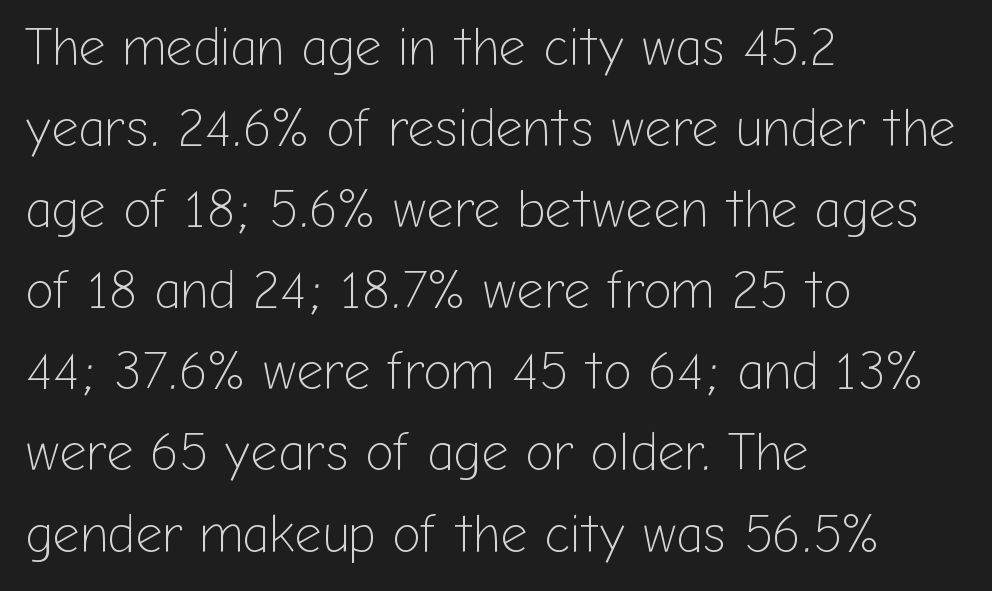
{"serif": "no", "italic": "no", "bold": "no", "weight": "light", "width": "normal", "stroke_contrast": "low", "x_height": "medium", "monospaced": "no", "underline": "no", "align": "left", "line_spacing": "normal", "line_spacing_ratio": 1.53, "letter_spacing": "normal", "letter_spacing_em": 0.0, "glyph_px": 53}
